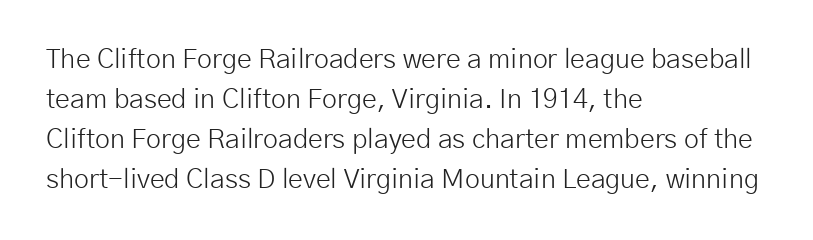
Q: Is the text bold? A: No.
Q: Is the text italic (slanted)? A: No, it is upright.
Q: Is the text underlined? A: No.
Q: How is the paragraph aligned? A: Left-aligned.
Q: Is the spacing between letters normal or unusually wide? A: Normal.
Q: Is the spacing between lines tight, normal or loose? A: Normal.
